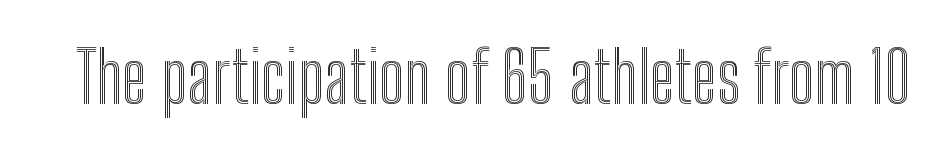
The image shows 71 px condensed type, upright; set normal letter spacing, not underlined; a medium x-height.
